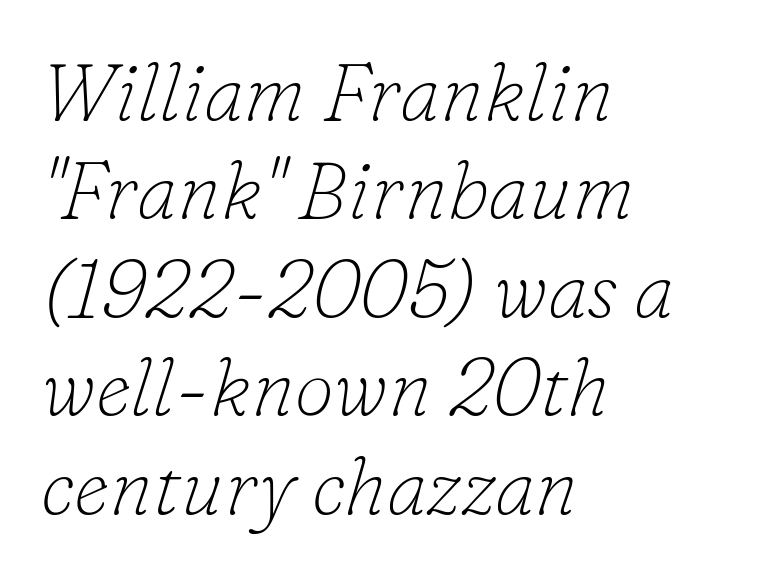
The letters sit at their default tracking, neither squeezed nor spread. The compositor pushed each line to the left boundary. The lettering tilts uniformly, giving the passage an italic look. Spacing verdict: proportional, widths tailored to each character. The space directly below the letters is spotless.
